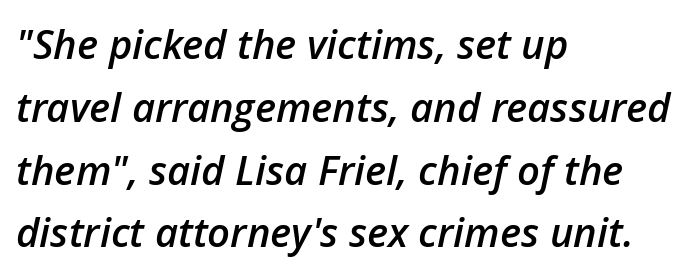
The image shows 40 px semibold type, italic (leaning right); set left-aligned, normal line spacing (1.57x), normal letter spacing, not underlined; low stroke contrast and a medium x-height.
